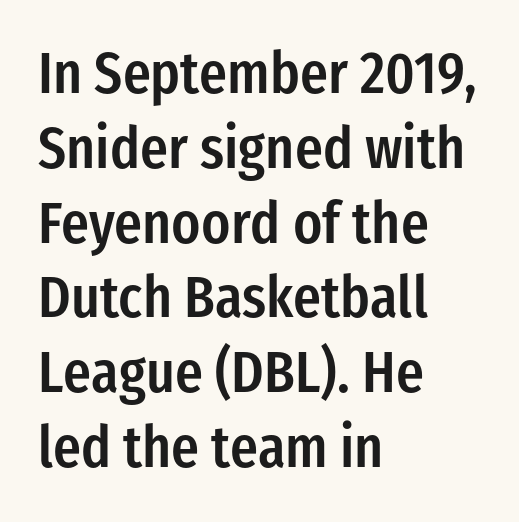
{"serif": "no", "italic": "no", "bold": "semi", "weight": "semibold", "width": "condensed", "stroke_contrast": "low", "x_height": "medium", "monospaced": "no", "underline": "no", "align": "left", "line_spacing": "normal", "line_spacing_ratio": 1.29, "letter_spacing": "normal", "letter_spacing_em": 0.0, "glyph_px": 58}
